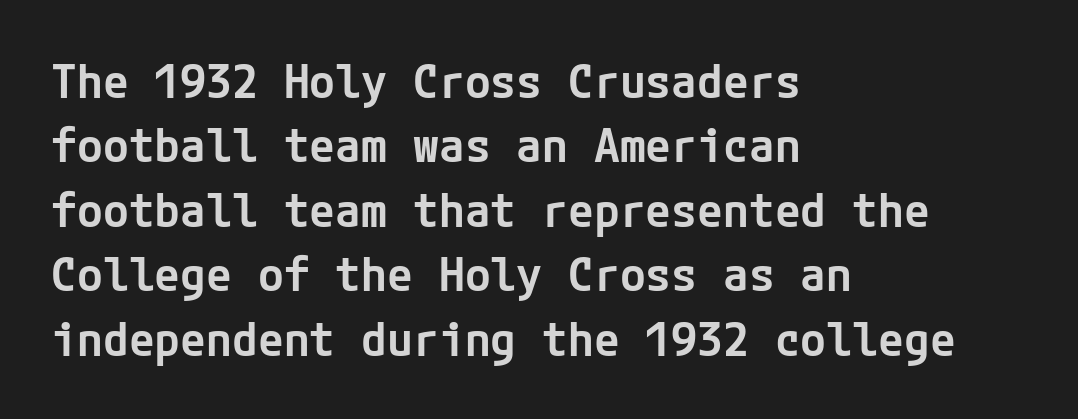
Semibold letterforms, between regular and bold. Here the glyphs are tracked normally, forming tight word shapes. The letters stand upright; this is a roman face. The space beneath each line is pristine and unruled. No feet cap the strokes, marking this as sans-serif type. Line starts are locked; line ends wander.
